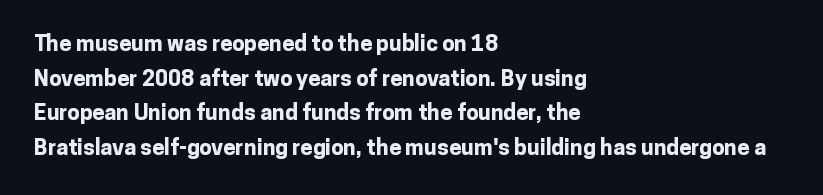
This sample uses an upright cut, with every glyph sitting square on the baseline. Whoever set this chose a conventional vertical rhythm. Students, note that the glyphs here touch the page at normal intervals. Strokes here are thick enough to call this a true bold.
